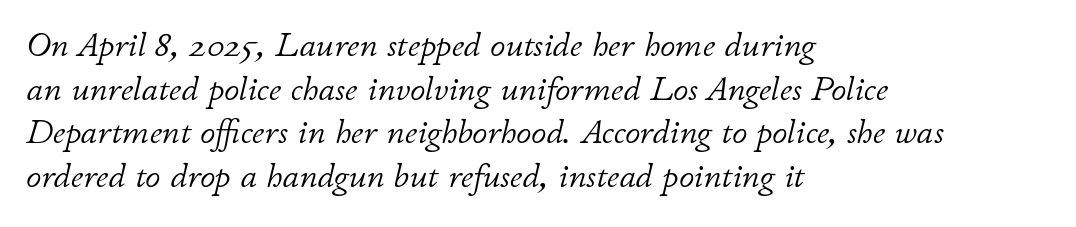
The image shows 34 px light type, italic (leaning right); set left-aligned, normal line spacing (1.28x), normal letter spacing, not underlined; low stroke contrast and a small x-height.
